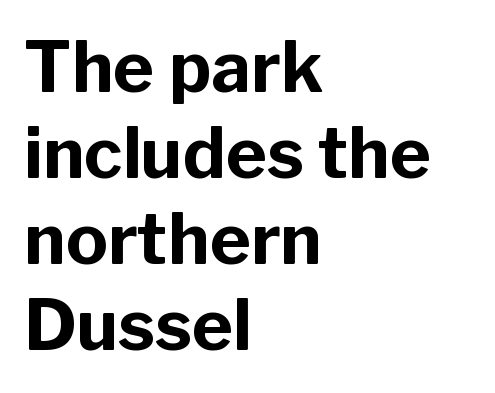
Q: Is the text bold? A: Yes.
Q: Is the text italic (slanted)? A: No, it is upright.
Q: Is the typeface a serif or a sans-serif typeface? A: Sans-serif.
Q: Is the text underlined? A: No.
Q: How is the paragraph aligned? A: Left-aligned.
Q: Is the spacing between letters normal or unusually wide? A: Normal.
Q: Width (condensed, normal, or wide)? A: Normal.
Q: Stroke contrast? A: Low.
Q: x-height? A: Medium.
Q: Monospaced? A: No.
